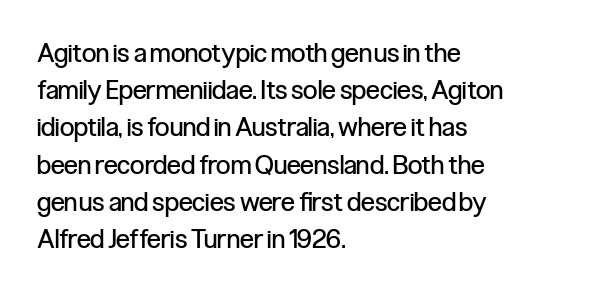
The image shows 26 px text type, upright; set left-aligned, normal line spacing (1.43x), normal letter spacing, not underlined.
